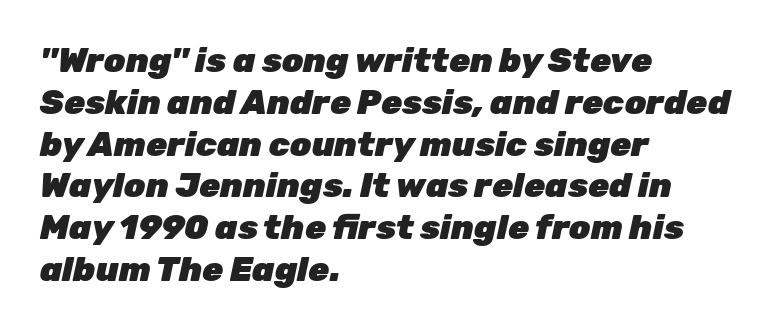
{"italic": "yes", "lean": "right", "slant_degrees": 12, "bold": "yes", "weight": "heavy", "width": "normal", "stroke_contrast": "low", "x_height": "medium", "monospaced": "no", "underline": "no", "align": "left", "line_spacing_ratio": 1.23, "letter_spacing": "normal", "letter_spacing_em": 0.0, "glyph_px": 34}
